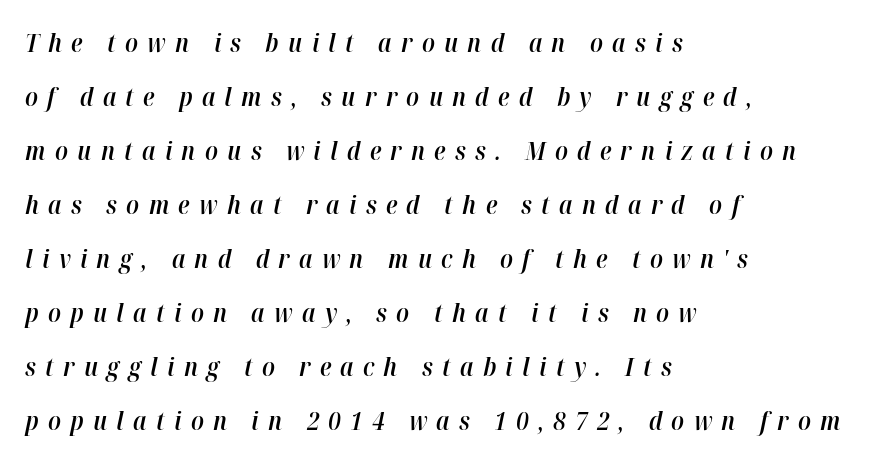
The typography opts for an oblique posture over an upright one. Each new line begins a long way beneath the previous one. Students, note that the glyphs here are deliberately spaced far apart. This rendering features lettering with no underline.
